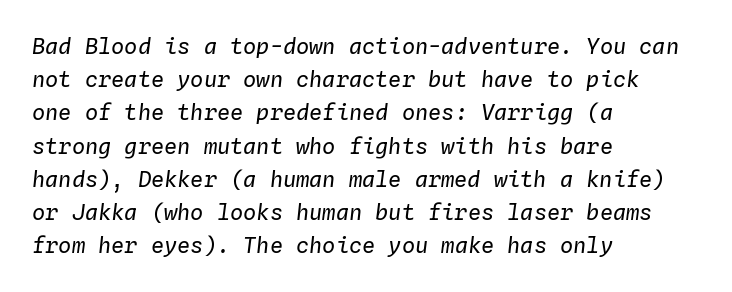
The image shows 22 px text type, italic (leaning right); set left-aligned, normal line spacing (1.51x), normal letter spacing, not underlined.
